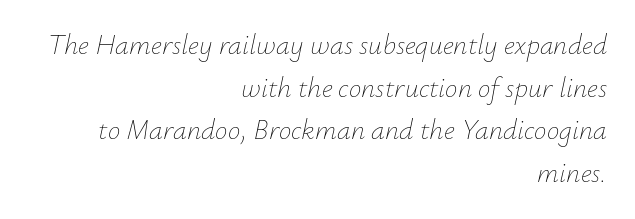
Right-aligned paragraph, ragged on the left. The vertical gap from one line to the next is medium. Descenders hang freely into open space. These glyphs show unthickened strokes, regular width or finer. Inter-character spacing is left at the font's built-in metrics. Here the designer chose a conventional face with non-uniform glyph widths.
